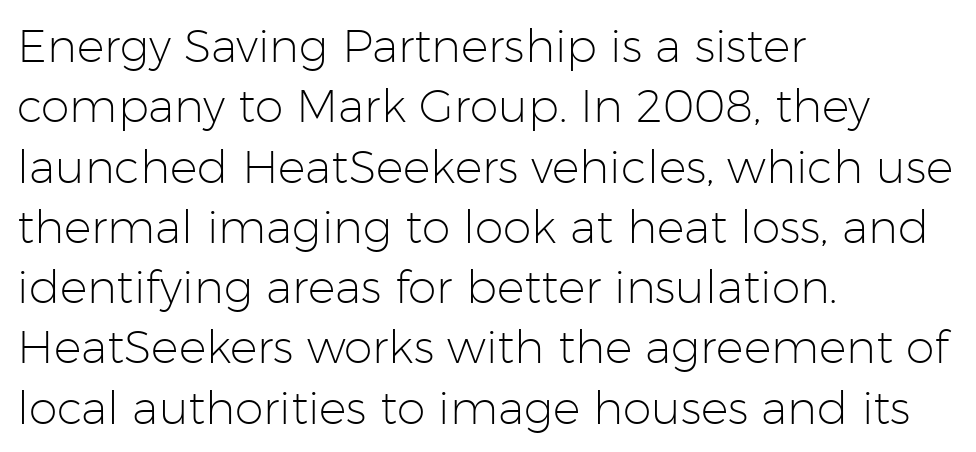
Q: Is the text bold? A: No.
Q: Is the text italic (slanted)? A: No, it is upright.
Q: Is the typeface a serif or a sans-serif typeface? A: Sans-serif.
Q: Is the text underlined? A: No.
Q: How is the paragraph aligned? A: Left-aligned.
Q: Is the spacing between letters normal or unusually wide? A: Normal.
Q: Is the spacing between lines tight, normal or loose? A: Normal.
Q: Width (condensed, normal, or wide)? A: Normal.
Q: Stroke contrast? A: Low.
Q: x-height? A: Medium.
Q: Monospaced? A: No.
